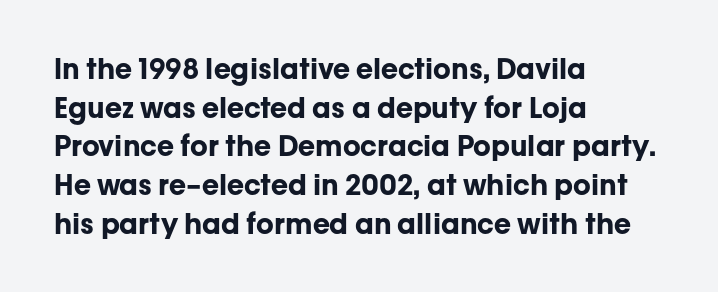
Decoration check: the copy has no underline. The typesetting leans heavy: a genuine bold. Is the block centered? No — it sits flush against the left margin. Horizontal bands of white between lines are of average thickness.
